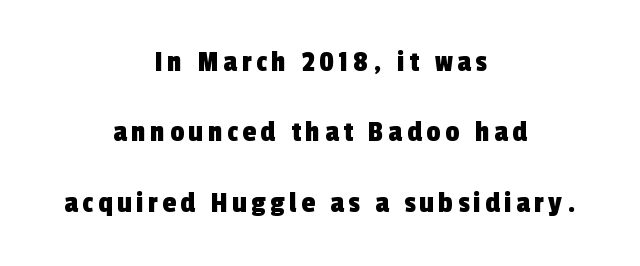
Q: Is the typeface a serif or a sans-serif typeface? A: Sans-serif.
Q: Is the text underlined? A: No.
Q: How is the paragraph aligned? A: Centered.
Q: Is the spacing between lines tight, normal or loose? A: Loose.
Q: Width (condensed, normal, or wide)? A: Condensed.
Q: x-height? A: Medium.
Q: Monospaced? A: No.
